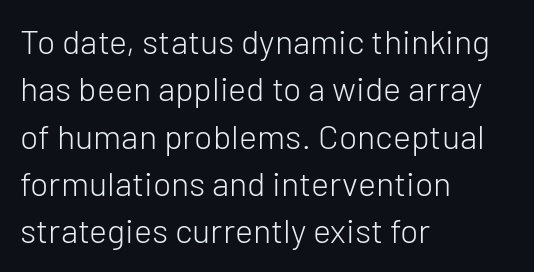
Is there much room between lines? A standard amount, neither cramped nor airy. Is the block centered? No — it sits flush against the left margin. The tracking reads as untouched default to a designer's eye. The type family on display is of the sans-serif kind. This is the regular roman posture of the typeface.
